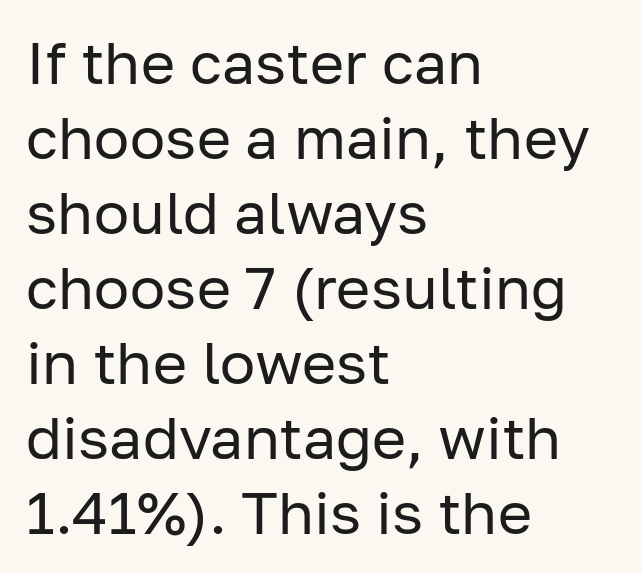
The image shows 59 px regular-weight sans-serif type, upright; set left-aligned, normal line spacing (1.27x), normal letter spacing, not underlined; low stroke contrast and a medium x-height.
